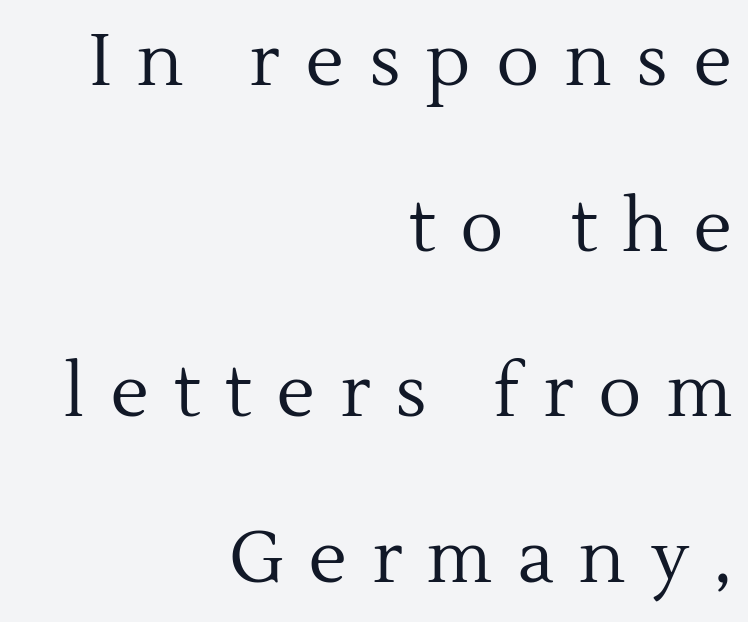
{"serif": "yes", "italic": "no", "bold": "no", "weight": "regular", "width": "normal", "x_height": "medium", "monospaced": "no", "underline": "no", "align": "right", "line_spacing": "loose", "line_spacing_ratio": 2.3, "letter_spacing": "wide", "letter_spacing_em": 0.35, "glyph_px": 72}
